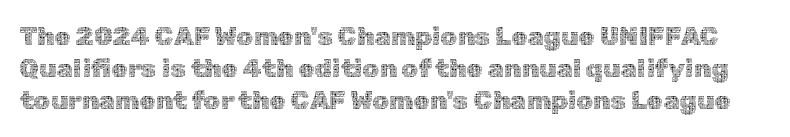
Italic? Not at all — the glyphs are vertical. Counters stay open thanks to moderate or lighter strokes. No word sits above an underline. What stands out about the letter spacing? Nothing — it is the standard amount.
